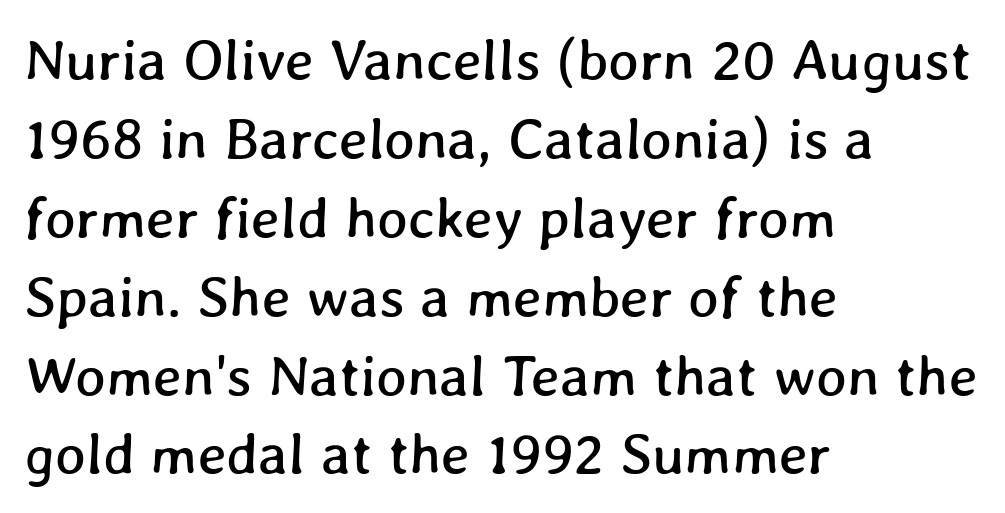
Q: Is the text underlined? A: No.
Q: How is the paragraph aligned? A: Left-aligned.
Q: Is the spacing between letters normal or unusually wide? A: Normal.
Q: Is the spacing between lines tight, normal or loose? A: Normal.
Q: Width (condensed, normal, or wide)? A: Normal.
Q: Stroke contrast? A: Low.
Q: x-height? A: Medium.
Q: Monospaced? A: No.
